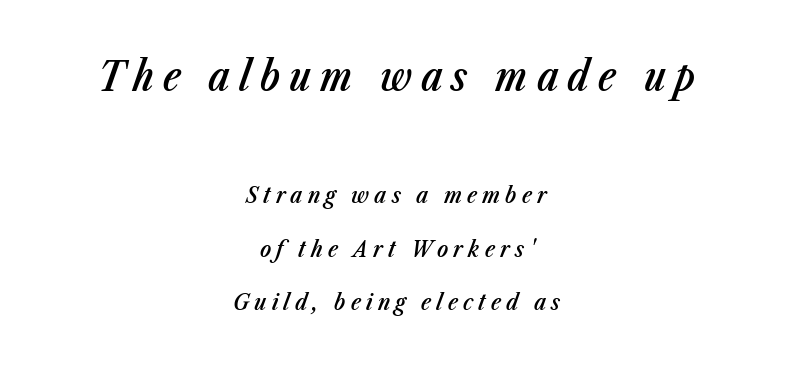
You could fit nearly another row in the gap between these rows. Compared with an ordinary text face, these strokes are moderately heavier — a semibold. Spacing between characters has been opened up far beyond the box default. Compare the two chunks: the upper has the greater cap height. Underlining? Definitely not there.
